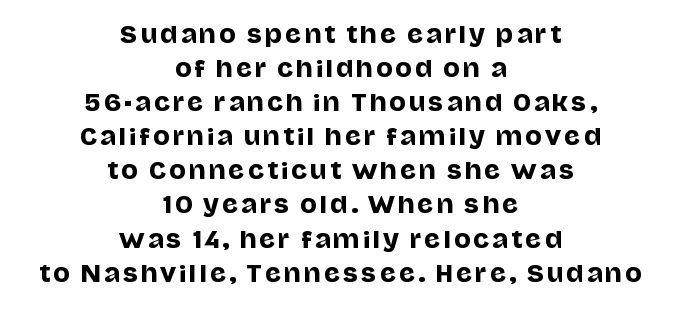
A bare baseline throughout the passage. Honestly, the row spacing looks completely unremarkable. This sample is center-justified, so both line endings float freely. The lettering holds an erect, upright posture throughout.
